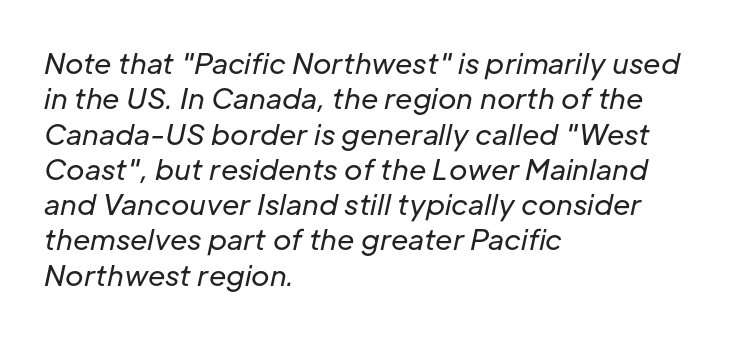
The image shows 28 px regular-weight type, italic (leaning right); set left-aligned, normal line spacing (1.26x), normal letter spacing, not underlined; low stroke contrast and a medium x-height.
